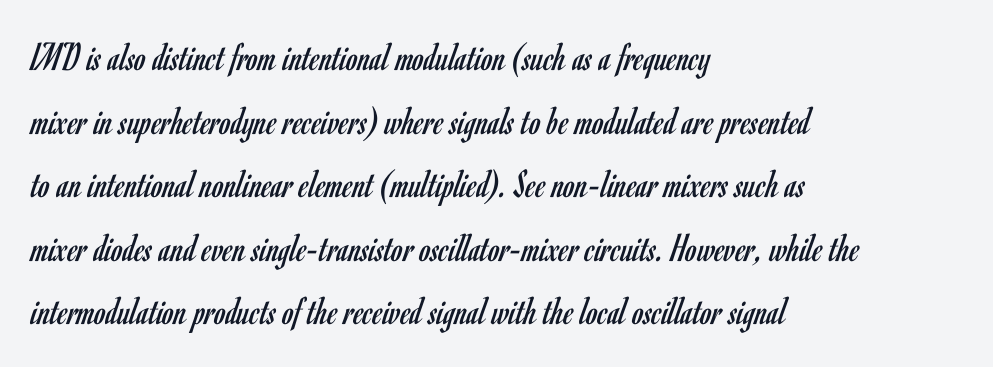
{"serif": "no", "bold": "no", "weight": "regular", "width": "condensed", "stroke_contrast": "low", "x_height": "small", "monospaced": "no", "underline": "no", "align": "left", "line_spacing": "normal", "line_spacing_ratio": 1.55, "letter_spacing": "normal", "letter_spacing_em": 0.0, "glyph_px": 41}
